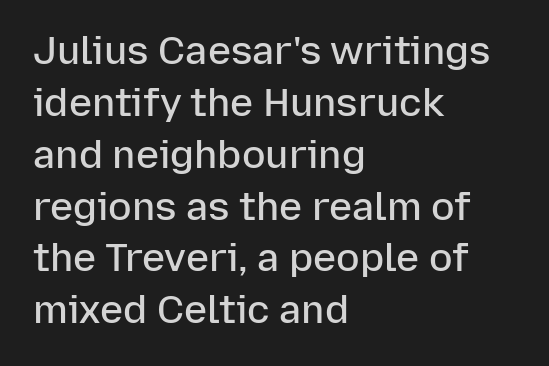
Q: Is the text bold? A: Semi-bold.
Q: Is the text italic (slanted)? A: No, it is upright.
Q: Is the typeface a serif or a sans-serif typeface? A: Sans-serif.
Q: Is the text underlined? A: No.
Q: How is the paragraph aligned? A: Left-aligned.
Q: Is the spacing between letters normal or unusually wide? A: Normal.
Q: Is the spacing between lines tight, normal or loose? A: Normal.
Q: Width (condensed, normal, or wide)? A: Normal.
Q: Stroke contrast? A: Low.
Q: x-height? A: Medium.
Q: Monospaced? A: No.
